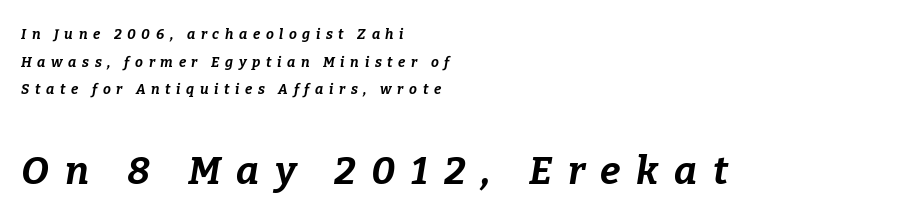
A full-strength bold gives these letters their thick strokes. Loosely led — the rows are spread out. Do the characters align in a grid? No, the font is proportional. These lines have a slow, spaced-out rhythm from letter to letter. In CSS terms this would be text-align: left.
